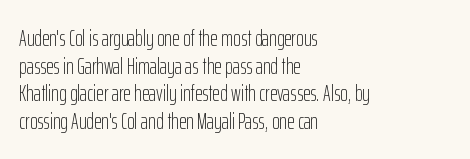
The image shows 23 px text type, upright; set left-aligned, line spacing 1.2x, normal letter spacing, not underlined.
